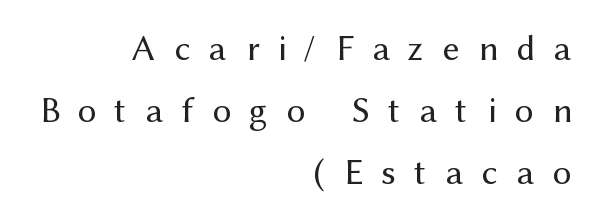
{"serif": "no", "italic": "no", "bold": "no", "weight": "regular", "width": "normal", "stroke_contrast": "medium", "x_height": "medium", "monospaced": "no", "underline": "no", "align": "right", "line_spacing": "normal", "line_spacing_ratio": 1.67, "letter_spacing": "wide", "letter_spacing_em": 0.5, "glyph_px": 37}
